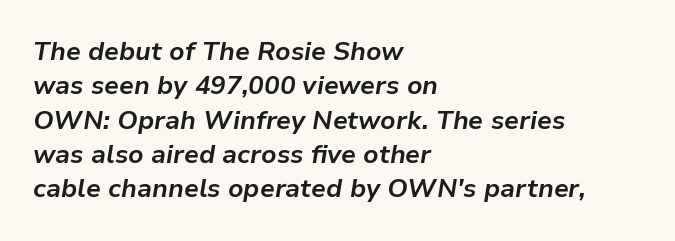
If you measured baseline to baseline, you'd find a middling distance. The text carries the slant typical of an italic or oblique font. Weight: bold. The letters sit at their default tracking, neither squeezed nor spread. The rendering anchors every line to the left-hand side.
